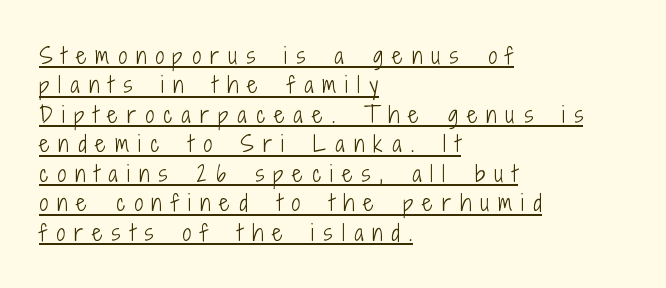
{"italic": "no", "bold": "no", "underline": "yes", "align": "left", "line_spacing": "normal", "line_spacing_ratio": 1.34, "letter_spacing": "wide", "letter_spacing_em": 0.42, "glyph_px": 22}
